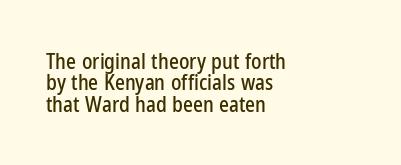
{"italic": "no", "underline": "no", "align": "left", "line_spacing": "tight", "line_spacing_ratio": 1.02, "letter_spacing": "normal", "letter_spacing_em": 0.0, "glyph_px": 21}
